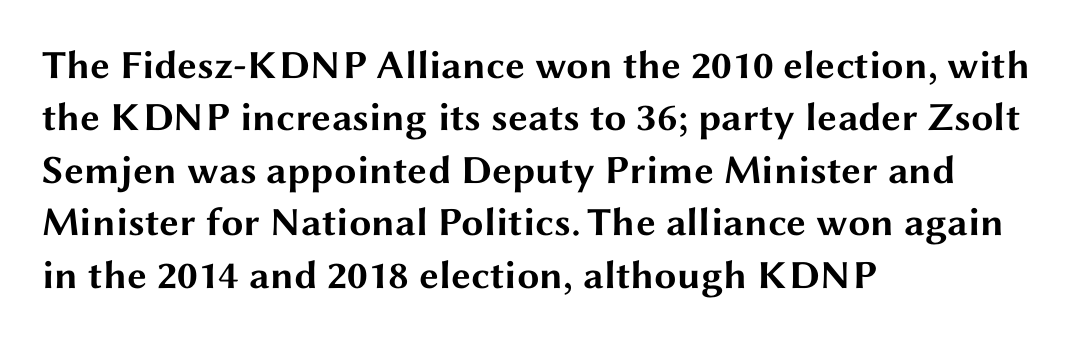
In terms of letterform style, serifs are entirely absent. The letters advance in unequal steps, a hallmark of proportional type. Vertically, the passage feels balanced, rows spaced as you'd expect. These lines keep a tight, regular rhythm from letter to letter. In terms of posture, this sample is upright. The glyphs have the mass of a bold cut.
